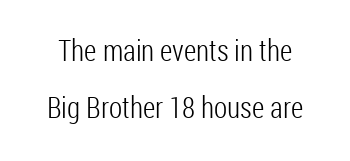
The image shows 29 px light, condensed sans-serif type, upright; set loose line spacing (1.98x), normal letter spacing, not underlined; low stroke contrast and a medium x-height.
